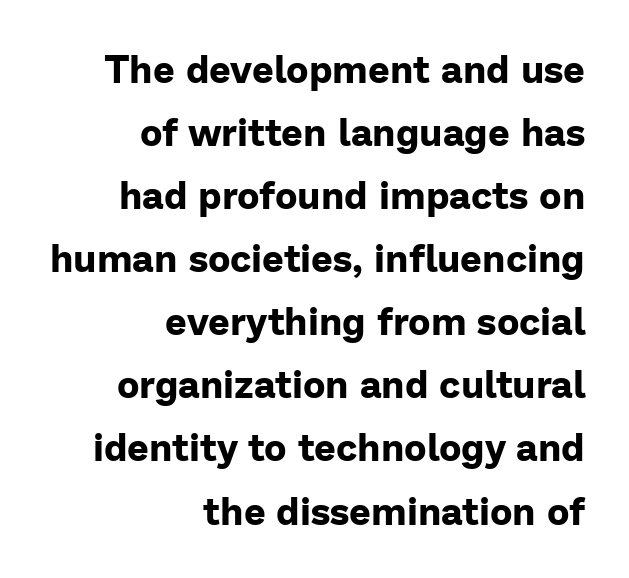
{"serif": "no", "italic": "no", "bold": "yes", "weight": "bold", "width": "normal", "stroke_contrast": "low", "x_height": "medium", "monospaced": "no", "underline": "no", "align": "right", "line_spacing": "normal", "line_spacing_ratio": 1.66, "letter_spacing": "normal", "letter_spacing_em": 0.0, "glyph_px": 38}
